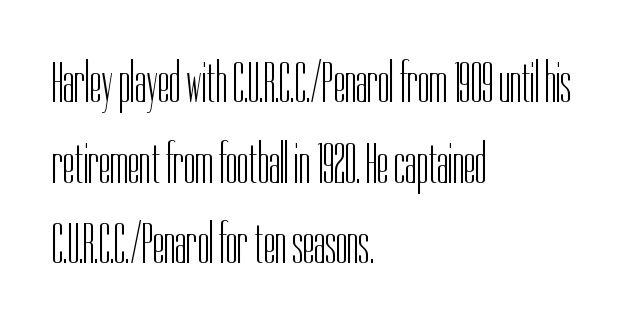
Visually the block forms a straight wall on the left and a jagged coastline on the right. Rendered with straight, roman letterforms. You can tell from the bare stems that sans-serif type was used. Proportional: the letters do not fall into vertical columns. The block of text has a typical density, with ordinary space between rows.
